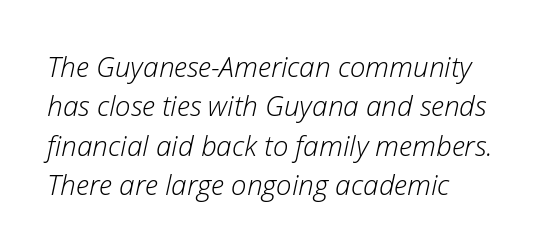
Bold? No — there's no thickening of the strokes. Inter-character spacing is left at the font's built-in metrics. The font's italic variant was chosen for this text. Successive baselines arrive at the customary interval. You could not count columns in this text — the font is proportionally spaced. Nobody drew a line under any word here.
